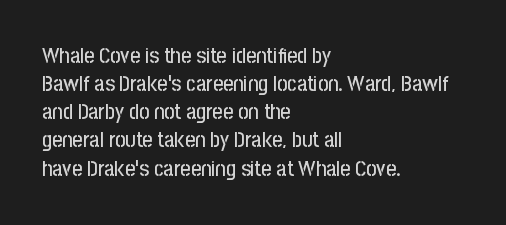
Q: Is the text italic (slanted)? A: No, it is upright.
Q: Is the text underlined? A: No.
Q: How is the paragraph aligned? A: Left-aligned.
Q: Is the spacing between letters normal or unusually wide? A: Normal.
Q: Is the spacing between lines tight, normal or loose? A: Normal.
